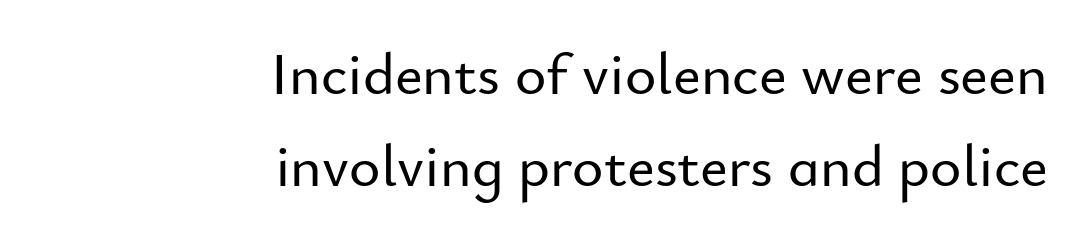
Q: Is the text italic (slanted)? A: No, it is upright.
Q: Is the typeface a serif or a sans-serif typeface? A: Sans-serif.
Q: Is the text underlined? A: No.
Q: How is the paragraph aligned? A: Right-aligned.
Q: Is the spacing between letters normal or unusually wide? A: Normal.
Q: Is the spacing between lines tight, normal or loose? A: Normal.
Q: Width (condensed, normal, or wide)? A: Normal.
Q: Stroke contrast? A: Low.
Q: x-height? A: Small.
Q: Monospaced? A: No.
